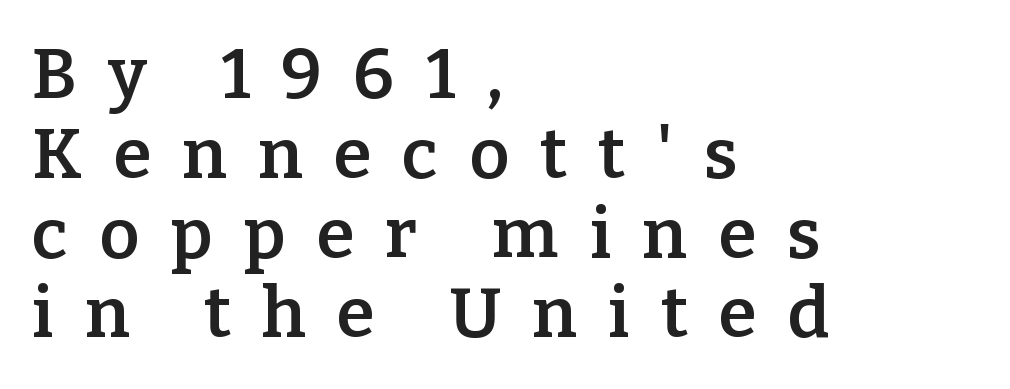
The image shows 70 px semibold serif type, upright; set left-aligned, tight line spacing (1.14x), unusually wide letter spacing (+0.44 em), not underlined; low stroke contrast and a medium x-height.
